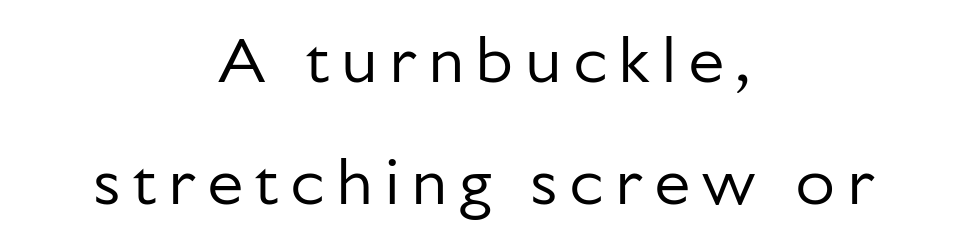
Short and long lines alike share a common midpoint. The letters stand upright; this is a roman face. The string is rendered with underlining switched off. The letters advance in unequal steps, a hallmark of proportional type.
